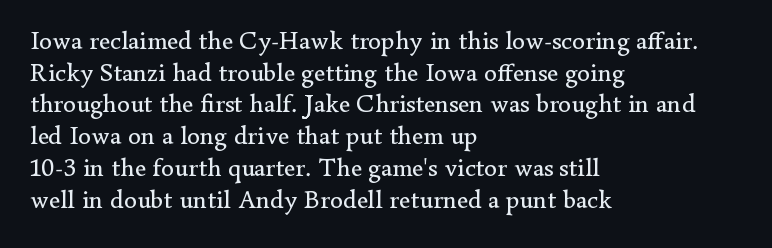
Nope, not italic — everything's standing straight. The font is comparable to plain body text, perhaps lighter. Inter-character spacing is left at the font's built-in metrics. The zone under the glyphs is completely vacant. These lines are set flush left with a ragged right edge.
